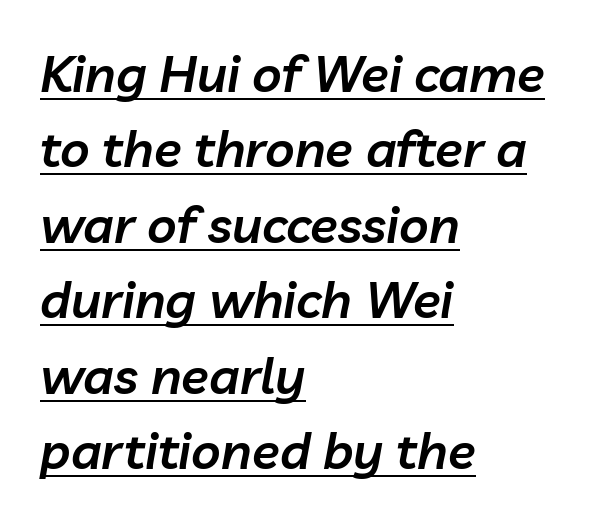
{"italic": "yes", "lean": "right", "slant_degrees": 10, "bold": "semi", "weight": "semibold", "width": "normal", "stroke_contrast": "low", "x_height": "medium", "monospaced": "no", "underline": "yes", "align": "left", "line_spacing": "normal", "line_spacing_ratio": 1.48, "letter_spacing": "normal", "letter_spacing_em": 0.0, "glyph_px": 51}
